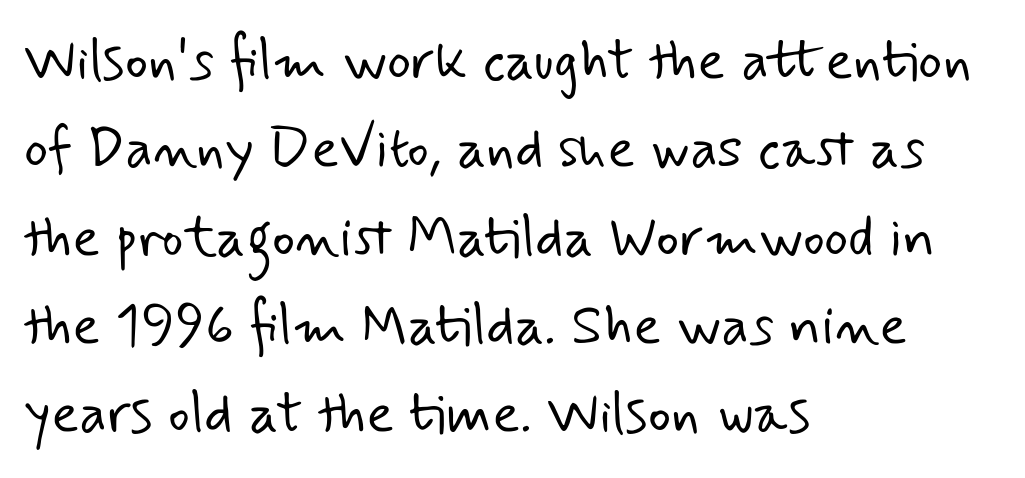
{"serif": "no", "bold": "no", "weight": "light", "width": "normal", "stroke_contrast": "low", "x_height": "small", "monospaced": "no", "underline": "no", "align": "left", "line_spacing": "normal", "line_spacing_ratio": 1.55, "letter_spacing": "normal", "letter_spacing_em": 0.0, "glyph_px": 57}
